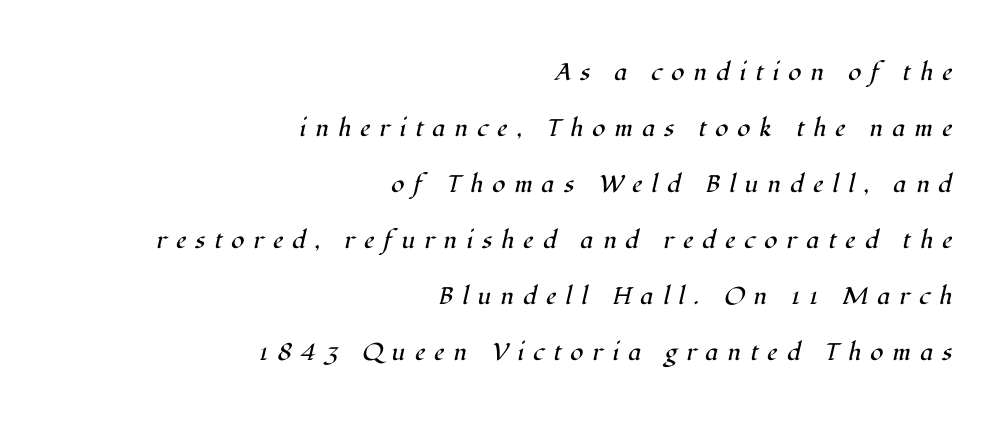
{"italic": "yes", "lean": "right", "slant_degrees": 12, "bold": "no", "underline": "no", "align": "right", "line_spacing": "loose", "line_spacing_ratio": 2.33, "letter_spacing": "wide", "letter_spacing_em": 0.38, "glyph_px": 24}
